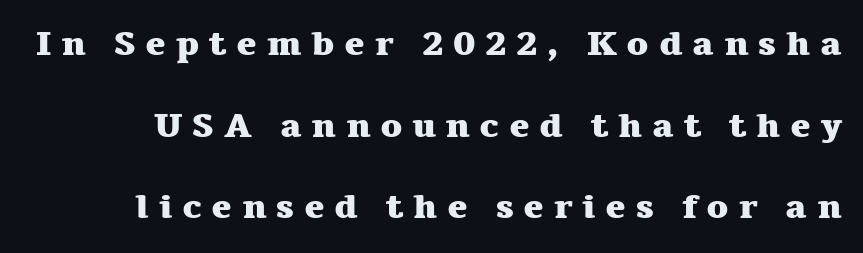
The image shows 34 px heavy, wide serif type, upright; set loose line spacing (2.4x), unusually wide letter spacing (+0.28 em), not underlined; medium stroke contrast and a medium x-height.
